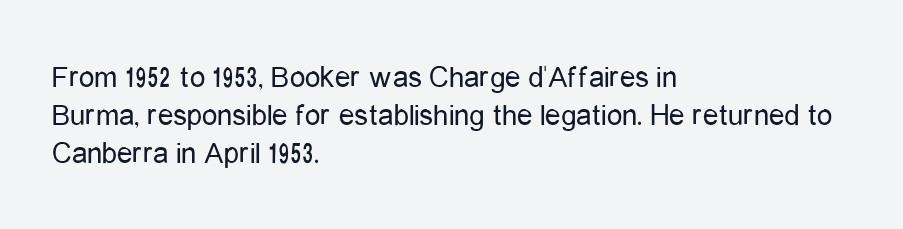
{"serif": "no", "italic": "no", "bold": "no", "weight": "regular", "width": "condensed", "stroke_contrast": "low", "x_height": "medium", "monospaced": "no", "underline": "no", "align": "left", "line_spacing_ratio": 1.22, "letter_spacing": "normal", "letter_spacing_em": 0.0, "glyph_px": 31}
